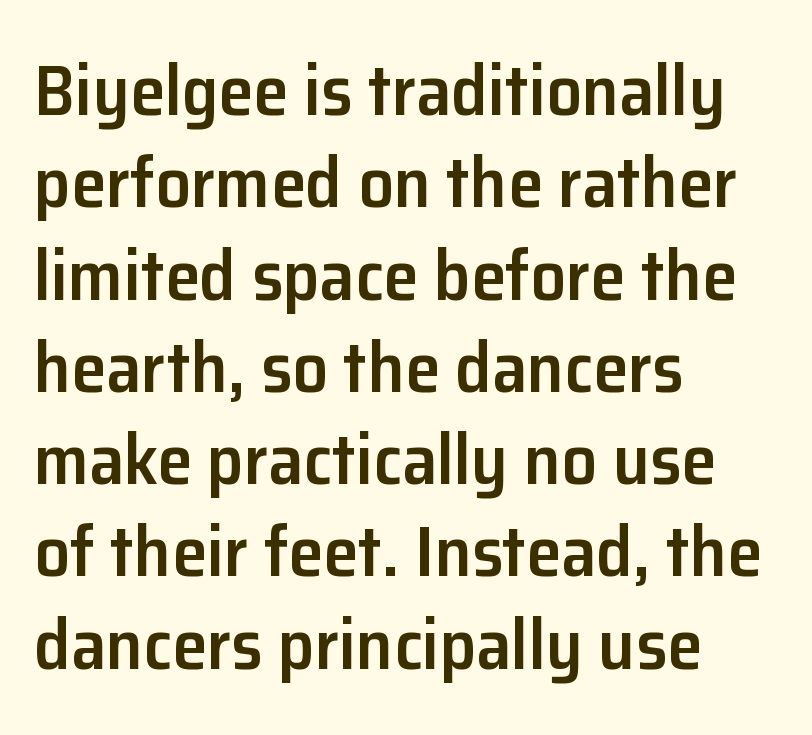
Q: Is the text bold? A: Semi-bold.
Q: Is the text italic (slanted)? A: No, it is upright.
Q: Is the typeface a serif or a sans-serif typeface? A: Sans-serif.
Q: Is the text underlined? A: No.
Q: How is the paragraph aligned? A: Left-aligned.
Q: Is the spacing between letters normal or unusually wide? A: Normal.
Q: Is the spacing between lines tight, normal or loose? A: Normal.
Q: Width (condensed, normal, or wide)? A: Normal.
Q: Stroke contrast? A: Low.
Q: x-height? A: Medium.
Q: Monospaced? A: No.
